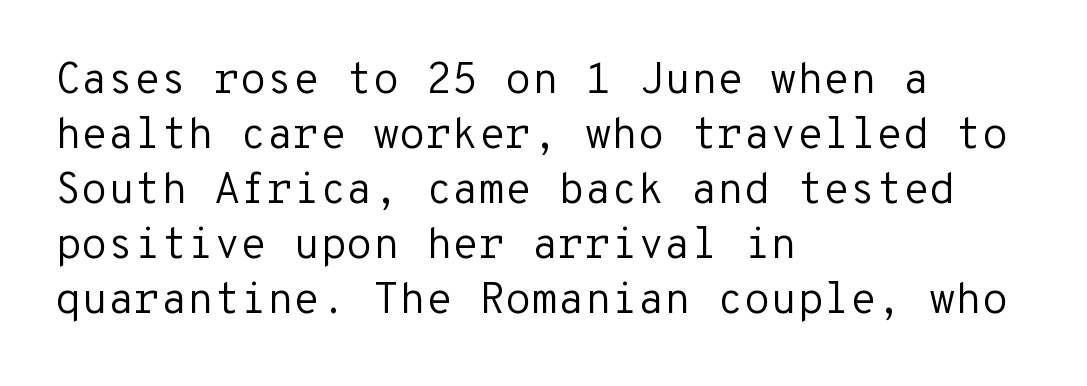
Between one letter and the next there's only the usual sliver of space. The rendering anchors every line to the left-hand side. This rendering employs a face without finishing strokes, i.e., a sans-serif. Note the uniform advance width — an 'i' takes as much space as an 'm'.
